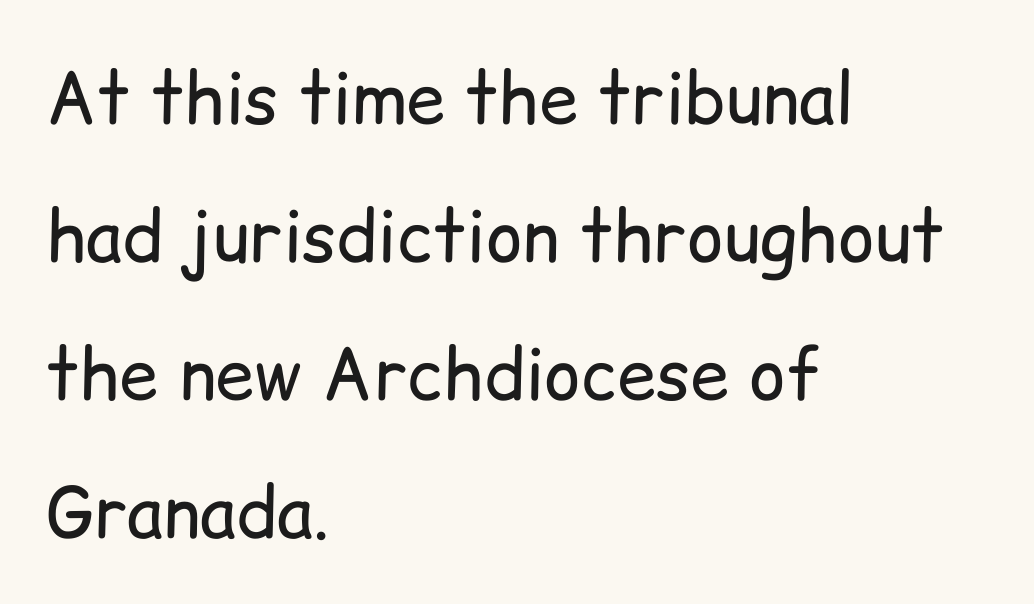
Q: Is the text bold? A: No.
Q: Is the text italic (slanted)? A: No, it is upright.
Q: Is the typeface a serif or a sans-serif typeface? A: Sans-serif.
Q: Is the text underlined? A: No.
Q: How is the paragraph aligned? A: Left-aligned.
Q: Is the spacing between letters normal or unusually wide? A: Normal.
Q: Is the spacing between lines tight, normal or loose? A: Loose.
Q: Width (condensed, normal, or wide)? A: Normal.
Q: Stroke contrast? A: Low.
Q: x-height? A: Medium.
Q: Monospaced? A: No.
